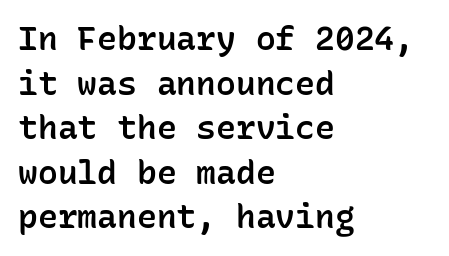
{"serif": "no", "italic": "no", "bold": "semi", "weight": "semibold", "width": "normal", "stroke_contrast": "low", "x_height": "medium", "monospaced": "yes", "underline": "no", "align": "left", "line_spacing": "normal", "line_spacing_ratio": 1.35, "letter_spacing": "normal", "letter_spacing_em": 0.0, "glyph_px": 33}
